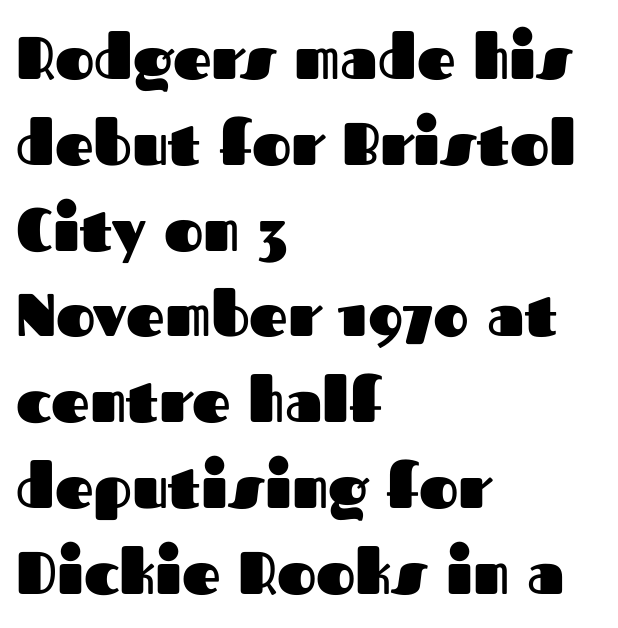
These lines are set flush left with a ragged right edge. Typographically, this falls in the sans-serif category. The zone under the glyphs is completely vacant. A typesetter would call this proportional, since set widths differ per character. The block of text has a typical density, with ordinary space between rows.
